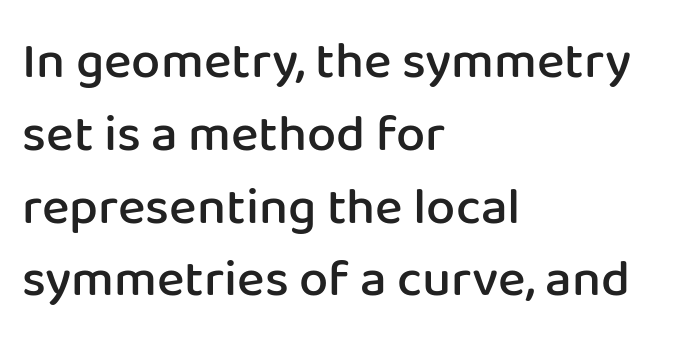
Q: Is the text bold? A: Semi-bold.
Q: Is the text italic (slanted)? A: No, it is upright.
Q: Is the typeface a serif or a sans-serif typeface? A: Sans-serif.
Q: Is the text underlined? A: No.
Q: How is the paragraph aligned? A: Left-aligned.
Q: Is the spacing between letters normal or unusually wide? A: Normal.
Q: Is the spacing between lines tight, normal or loose? A: Normal.
Q: Width (condensed, normal, or wide)? A: Normal.
Q: Stroke contrast? A: Low.
Q: x-height? A: Medium.
Q: Monospaced? A: No.
